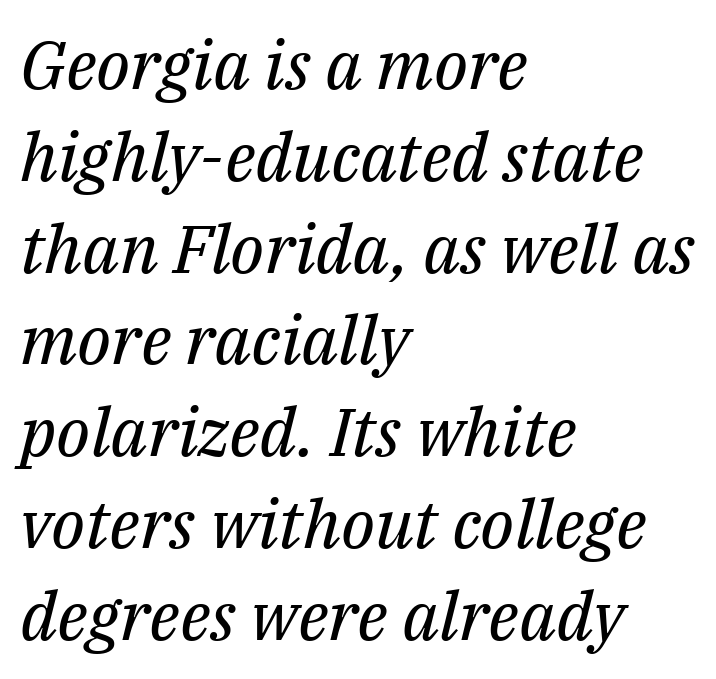
The string is rendered with underlining switched off. Unbolded letterforms with no extra heft. These lines sit exactly where default settings would place them. Between one letter and the next there's only the usual sliver of space. Every character sits at an angle, as italics do.
